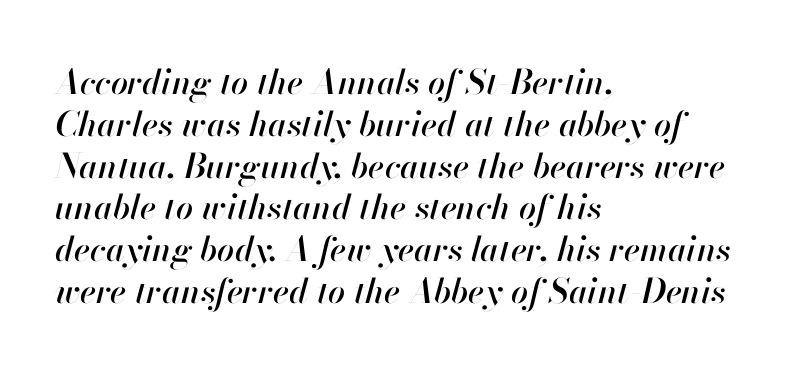
The image shows 34 px text type, italic (leaning right); set left-aligned, line spacing 1.23x, normal letter spacing, not underlined; high stroke contrast and a small x-height.
